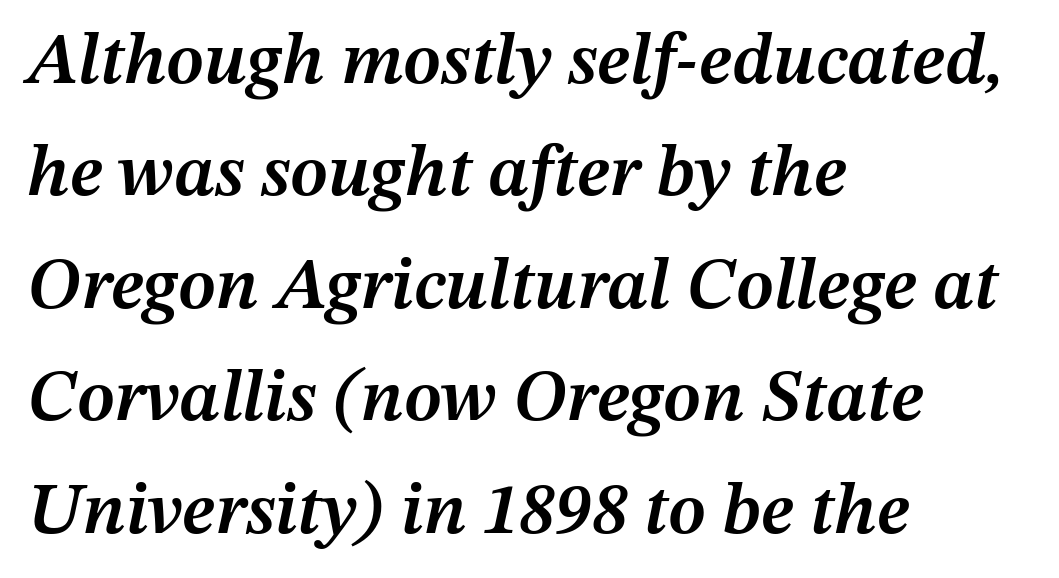
The lines are quadded left. The sample has been set in demibold, a notch under bold. These lines keep a tight, regular rhythm from letter to letter. Looks like regular typesetting: each glyph gets only the width it needs.
